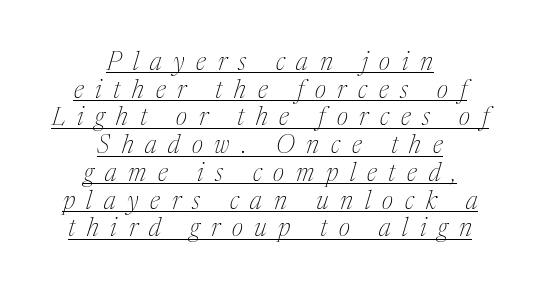
Q: Is the text bold? A: No.
Q: Is the text italic (slanted)? A: Yes, it leans right by about 17 degrees.
Q: Is the text underlined? A: Yes.
Q: How is the paragraph aligned? A: Centered.
Q: Is the spacing between letters normal or unusually wide? A: Unusually wide.
Q: Is the spacing between lines tight, normal or loose? A: Tight.
